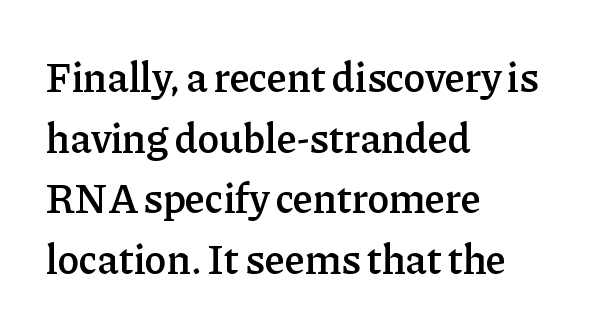
Every stem runs plumb, perpendicular to the baseline. This rendering leaves character spacing at its baseline value. Where is the straight margin? On the left. The letters advance in unequal steps, a hallmark of proportional type.
